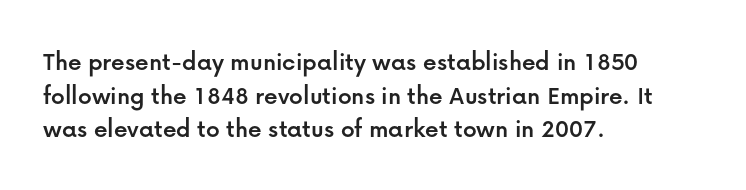
This is the regular roman posture of the typeface. Does extra space separate the letters? No, they use regular spacing. One-word summary of the alignment: left. How would I describe the line gaps? Plain and ordinary.
